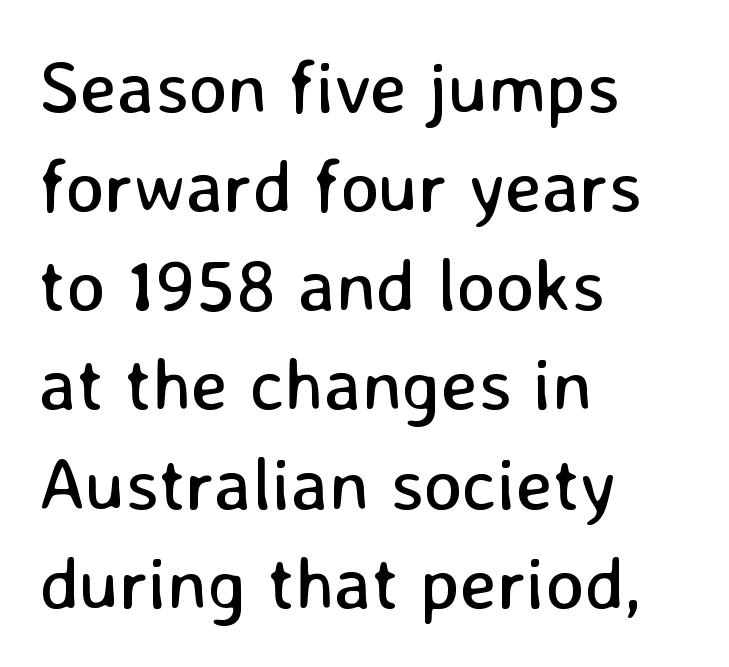
Decoration check: the copy has no underline. Each new line begins a customary step beneath the previous one. Glyph-to-glyph distance matches everyday printed text. Layout note: lines flush left. The face used here is a sans, in the tradition of grotesques and geometrics.
